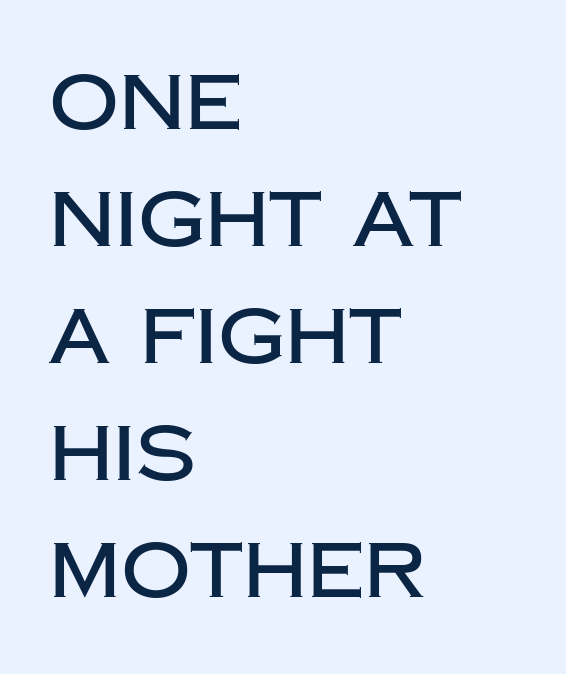
Q: Is the text italic (slanted)? A: No, it is upright.
Q: Is the typeface a serif or a sans-serif typeface? A: Sans-serif.
Q: Is the text underlined? A: No.
Q: How is the paragraph aligned? A: Left-aligned.
Q: Is the spacing between letters normal or unusually wide? A: Normal.
Q: Is the spacing between lines tight, normal or loose? A: Normal.
Q: Width (condensed, normal, or wide)? A: Normal.
Q: Stroke contrast? A: Low.
Q: x-height? A: Large.
Q: Monospaced? A: No.
